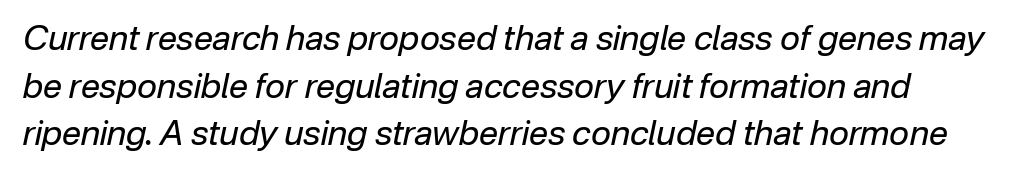
The image shows 34 px regular-weight type, italic (leaning right); set normal line spacing (1.4x), normal letter spacing, not underlined; low stroke contrast and a medium x-height.
